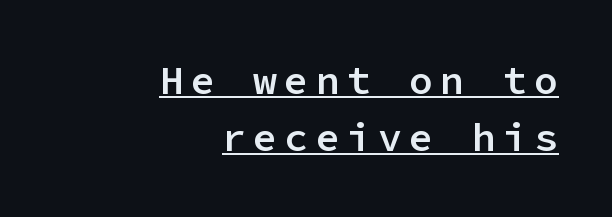
{"serif": "no", "italic": "no", "bold": "semi", "weight": "semibold", "width": "normal", "stroke_contrast": "low", "x_height": "medium", "monospaced": "yes", "underline": "yes", "align": "right", "line_spacing": "normal", "line_spacing_ratio": 1.43, "glyph_px": 40}
